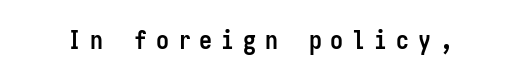
{"italic": "no", "bold": "yes", "underline": "no", "letter_spacing": "wide", "letter_spacing_em": 0.34, "glyph_px": 26}
